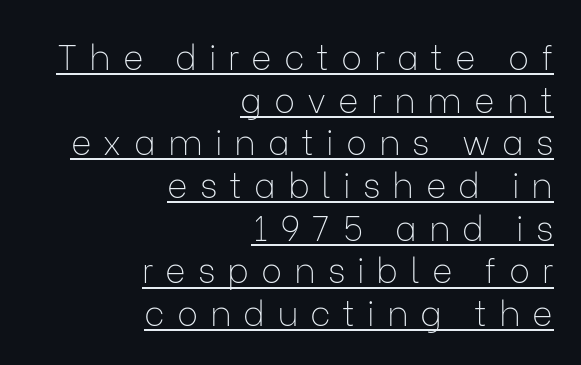
Does the lettering tilt? It doesn't — this is upright. Are there feet on the stems? There aren't — it's a sans. On a weight scale, this lands at 450 or below. Look at the tracking — it's clearly loosened, letters drifting apart.
